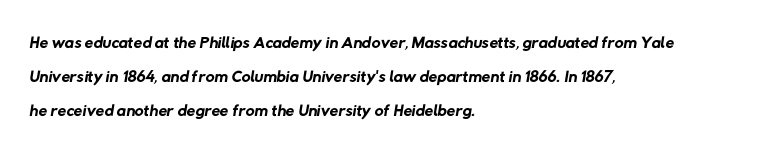
{"bold": "no", "underline": "no", "align": "left", "line_spacing": "normal", "line_spacing_ratio": 1.37, "letter_spacing": "normal", "letter_spacing_em": 0.0, "glyph_px": 25}
